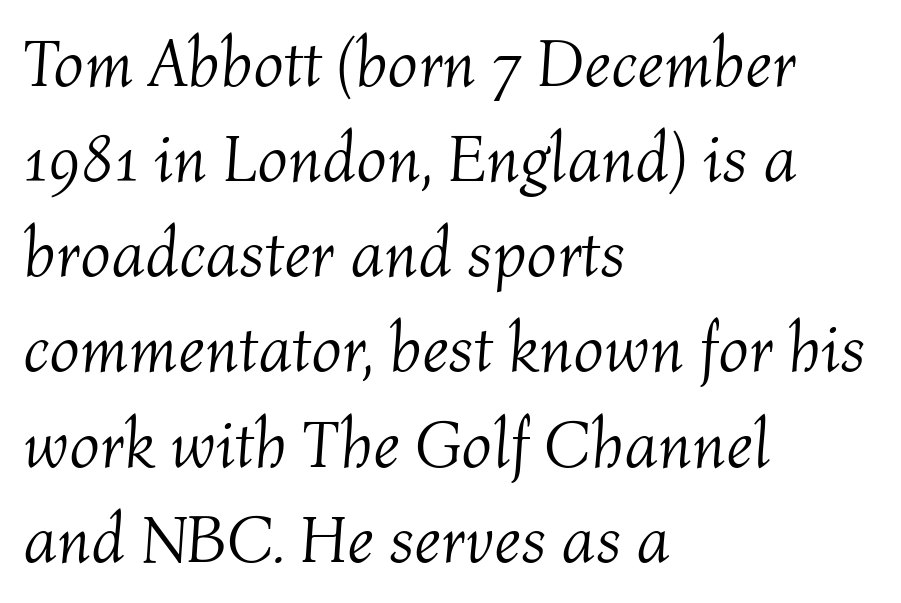
Q: Is the text bold? A: No.
Q: Is the text italic (slanted)? A: Yes, it leans right by about 4 degrees.
Q: Is the text underlined? A: No.
Q: How is the paragraph aligned? A: Left-aligned.
Q: Is the spacing between letters normal or unusually wide? A: Normal.
Q: Is the spacing between lines tight, normal or loose? A: Normal.
Q: Width (condensed, normal, or wide)? A: Normal.
Q: Stroke contrast? A: Medium.
Q: x-height? A: Medium.
Q: Monospaced? A: No.
